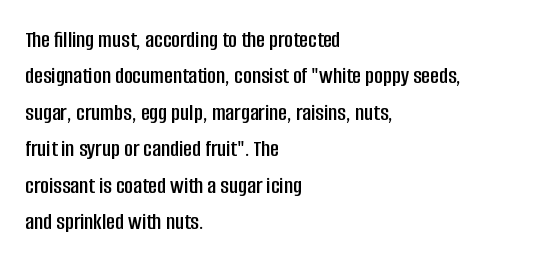
{"italic": "no", "underline": "no", "align": "left", "line_spacing": "normal", "line_spacing_ratio": 1.52, "letter_spacing": "normal", "letter_spacing_em": 0.0, "glyph_px": 24}
